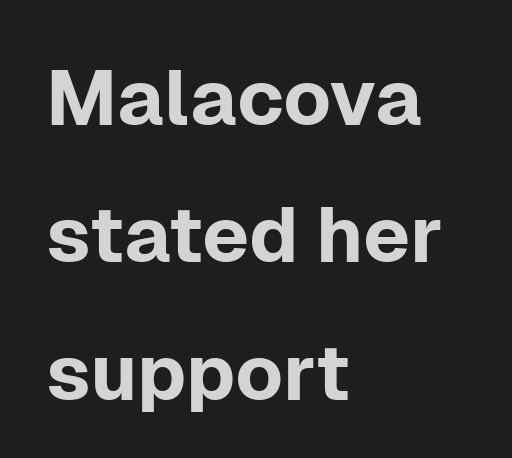
The image shows 78 px sans-serif type, upright; set left-aligned, line spacing 1.76x, normal letter spacing, not underlined; low stroke contrast and a medium x-height.
